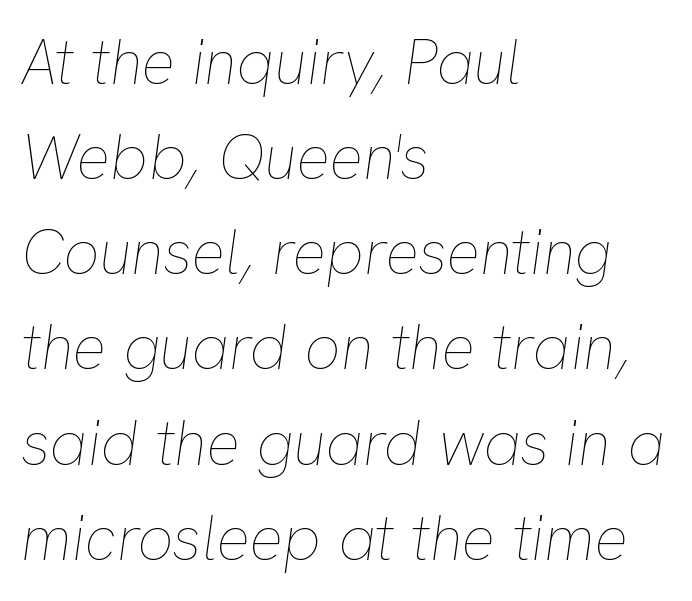
The image shows 63 px thin type, italic (leaning right); set left-aligned, normal line spacing (1.51x), normal letter spacing, not underlined; low stroke contrast and a medium x-height.
